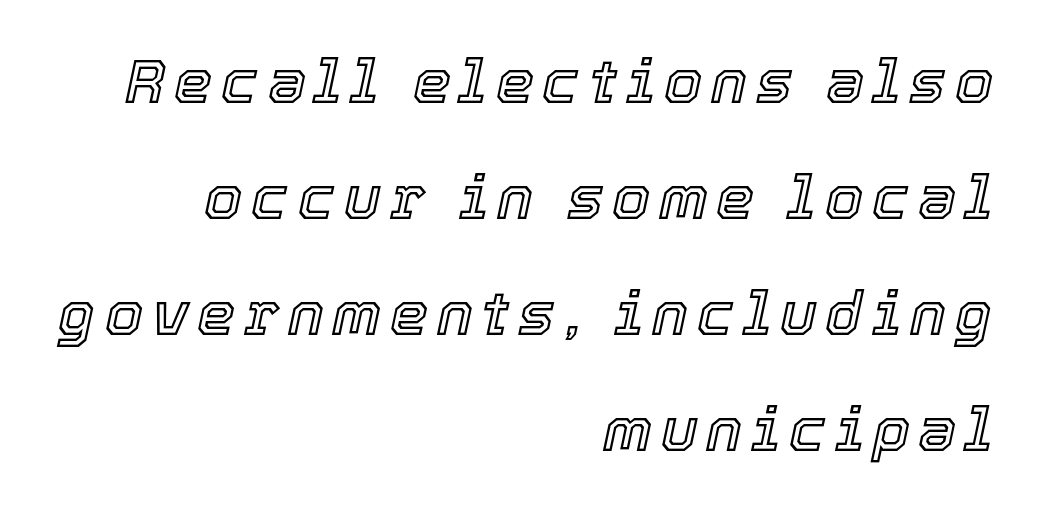
The image shows 61 px text type, italic (leaning right); set right-aligned, loose line spacing (1.9x), not underlined; a medium x-height.
